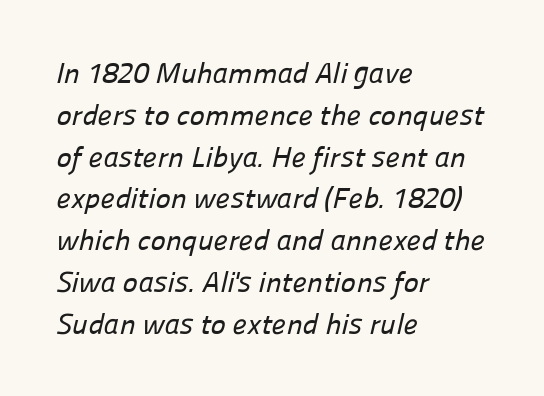
Q: Is the typeface a serif or a sans-serif typeface? A: Sans-serif.
Q: Is the text underlined? A: No.
Q: How is the paragraph aligned? A: Left-aligned.
Q: Is the spacing between letters normal or unusually wide? A: Normal.
Q: Is the spacing between lines tight, normal or loose? A: Normal.
Q: Width (condensed, normal, or wide)? A: Normal.
Q: Stroke contrast? A: Low.
Q: x-height? A: Medium.
Q: Monospaced? A: No.
